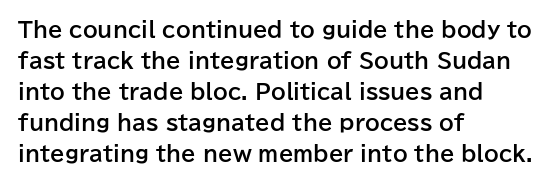
Q: Is the text bold? A: Yes.
Q: Is the text italic (slanted)? A: No, it is upright.
Q: Is the text underlined? A: No.
Q: How is the paragraph aligned? A: Left-aligned.
Q: Is the spacing between letters normal or unusually wide? A: Normal.
Q: Is the spacing between lines tight, normal or loose? A: Normal.
